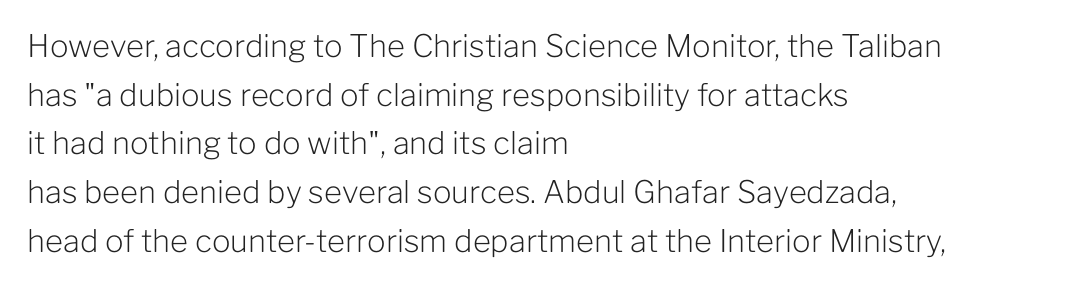
This rendering leaves character spacing at its baseline value. Is the type heavy? It reads as light-to-regular instead. A normal amount of white space separates one row of letters from the next. The letters advance in unequal steps, a hallmark of proportional type. The rendering shows plain stroke endings on the letterforms — a sans-serif design. Characters remain perfectly vertical along every line.
